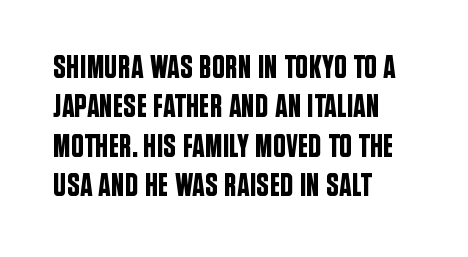
{"serif": "no", "italic": "no", "width": "condensed", "stroke_contrast": "low", "x_height": "large", "monospaced": "no", "underline": "no", "align": "left", "line_spacing_ratio": 1.23, "letter_spacing": "normal", "letter_spacing_em": 0.0, "glyph_px": 32}
